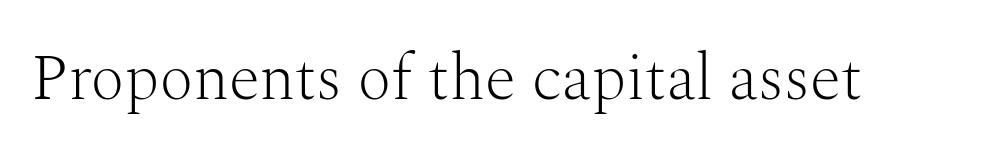
{"serif": "yes", "italic": "no", "bold": "no", "weight": "light", "width": "normal", "stroke_contrast": "medium", "x_height": "medium", "monospaced": "no", "underline": "no", "letter_spacing": "normal", "letter_spacing_em": 0.0, "glyph_px": 64}
